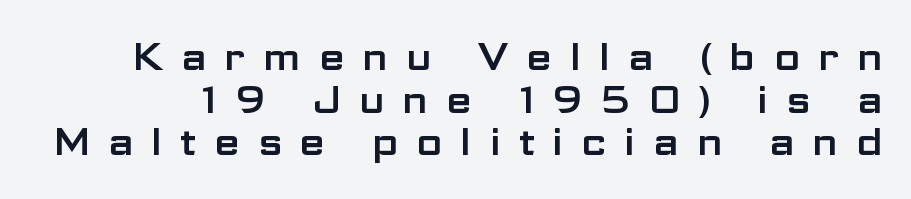
Every stem runs plumb, perpendicular to the baseline. Tracking here is generous; glyphs stand well apart from one another. Unmarked baselines from the first word to the last. Very little white space separates one row of letters from the next. Looks like regular typesetting: each glyph gets only the width it needs.
